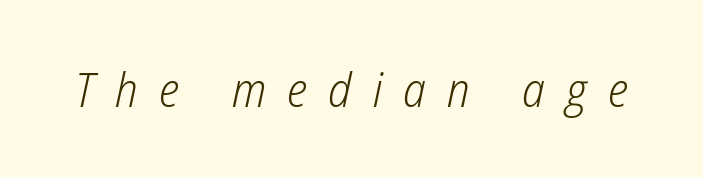
{"italic": "yes", "lean": "right", "slant_degrees": 12, "bold": "no", "weight": "light", "width": "condensed", "stroke_contrast": "low", "x_height": "medium", "monospaced": "no", "underline": "no", "letter_spacing": "wide", "letter_spacing_em": 0.44, "glyph_px": 48}
